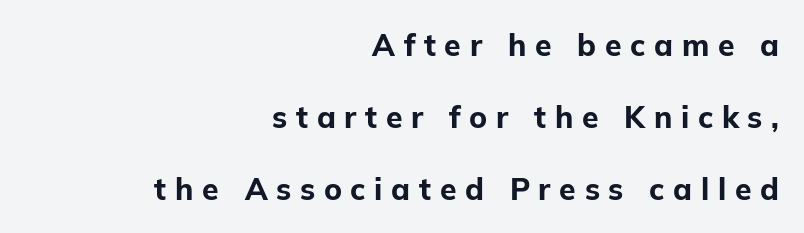
The image shows 30 px bold sans-serif type, upright; set right-aligned, loose line spacing (2.4x), unusually wide letter spacing (+0.29 em), not underlined; low stroke contrast and a medium x-height.
